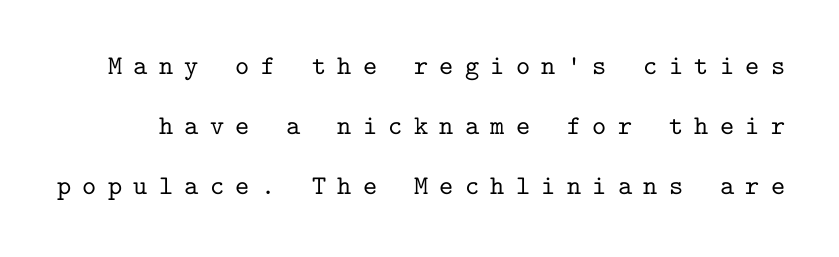
The image shows 27 px text type, upright; set loose line spacing (2.23x), unusually wide letter spacing (+0.42 em), not underlined.
